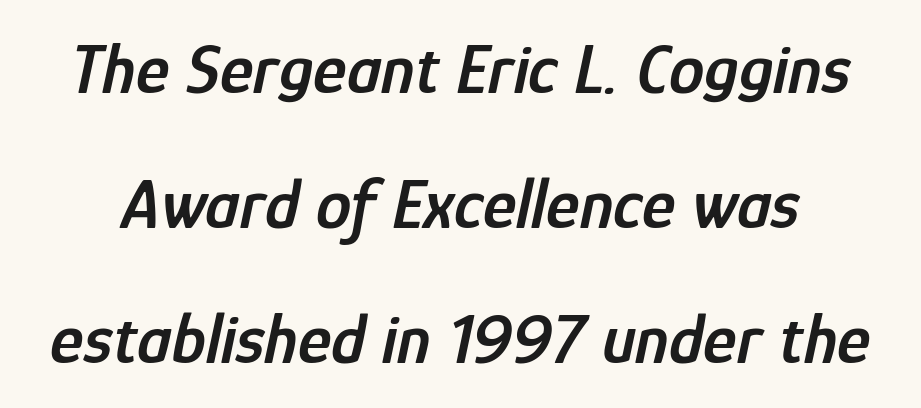
{"italic": "yes", "lean": "right", "slant_degrees": 12, "bold": "semi", "weight": "semibold", "width": "condensed", "stroke_contrast": "low", "x_height": "medium", "monospaced": "no", "underline": "no", "line_spacing": "loose", "line_spacing_ratio": 1.9, "letter_spacing": "normal", "letter_spacing_em": 0.0, "glyph_px": 71}
